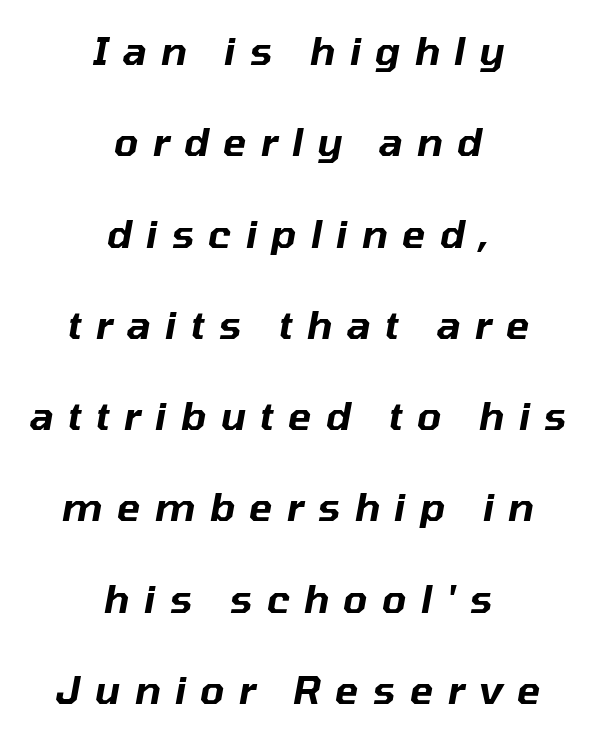
{"italic": "yes", "lean": "right", "slant_degrees": 10, "width": "normal", "stroke_contrast": "low", "x_height": "medium", "monospaced": "no", "underline": "no", "align": "center", "line_spacing": "loose", "line_spacing_ratio": 2.34, "letter_spacing": "wide", "letter_spacing_em": 0.36, "glyph_px": 39}
